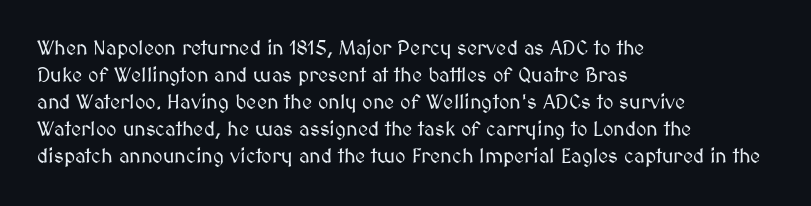
Q: Is the text italic (slanted)? A: No, it is upright.
Q: Is the text underlined? A: No.
Q: How is the paragraph aligned? A: Left-aligned.
Q: Is the spacing between letters normal or unusually wide? A: Normal.
Q: Is the spacing between lines tight, normal or loose? A: Normal.
